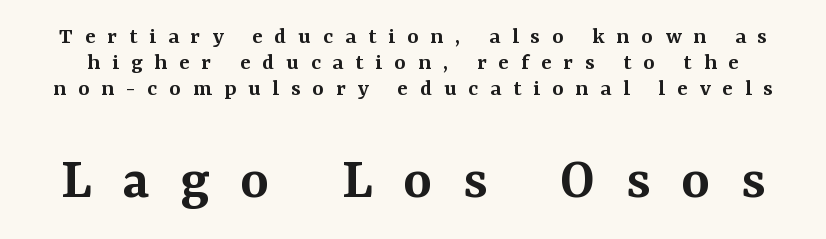
Q: Is the text bold? A: Semi-bold.
Q: Is the text italic (slanted)? A: No, it is upright.
Q: Is the typeface a serif or a sans-serif typeface? A: Serif.
Q: Is the text underlined? A: No.
Q: Is the spacing between letters normal or unusually wide? A: Unusually wide.
Q: Is the spacing between lines tight, normal or loose? A: Tight.
Q: Which block of text is set in a larger size, the first (top) or the second (bottom)? A: The second (bottom) one.
Q: Width (condensed, normal, or wide)? A: Normal.
Q: Stroke contrast? A: Medium.
Q: x-height? A: Medium.
Q: Monospaced? A: No.
